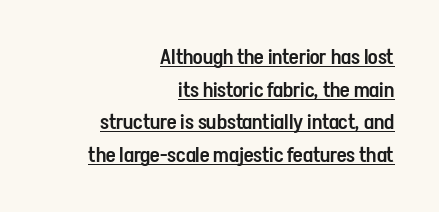
Q: Is the text bold? A: Semi-bold.
Q: Is the text italic (slanted)? A: No, it is upright.
Q: Is the text underlined? A: Yes.
Q: How is the paragraph aligned? A: Right-aligned.
Q: Is the spacing between letters normal or unusually wide? A: Normal.
Q: Is the spacing between lines tight, normal or loose? A: Normal.
